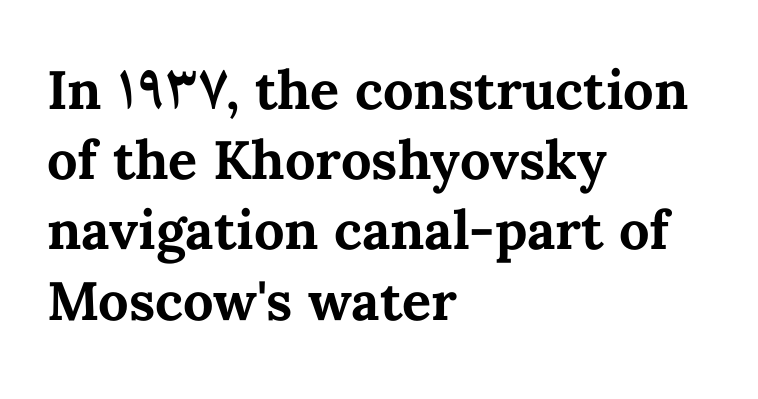
Notice how the stems are strictly vertical — no italics here. Heavy, bold letterforms. The foot of each line stays bare and open. The tracking reads as untouched default to a designer's eye.
